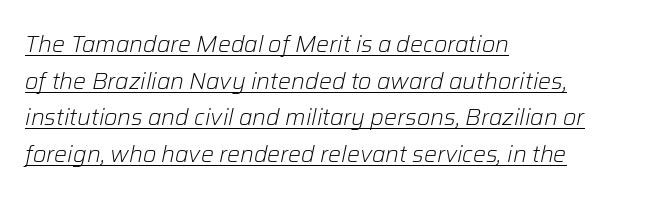
{"italic": "yes", "lean": "right", "slant_degrees": 12, "bold": "no", "underline": "yes", "align": "left", "line_spacing": "normal", "line_spacing_ratio": 1.59, "letter_spacing": "normal", "letter_spacing_em": 0.0, "glyph_px": 23}
